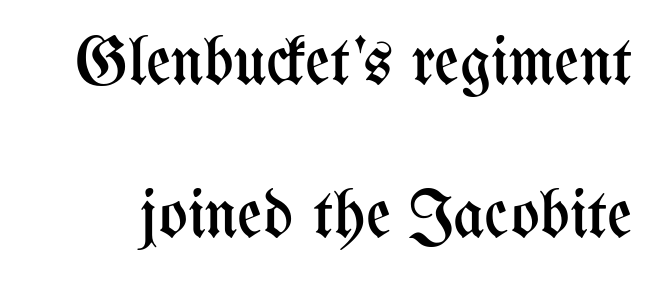
Q: Is the text bold? A: No.
Q: Is the text italic (slanted)? A: No, it is upright.
Q: Is the text underlined? A: No.
Q: Is the spacing between letters normal or unusually wide? A: Normal.
Q: Is the spacing between lines tight, normal or loose? A: Loose.
Q: Width (condensed, normal, or wide)? A: Condensed.
Q: Stroke contrast? A: Medium.
Q: x-height? A: Medium.
Q: Monospaced? A: No.
